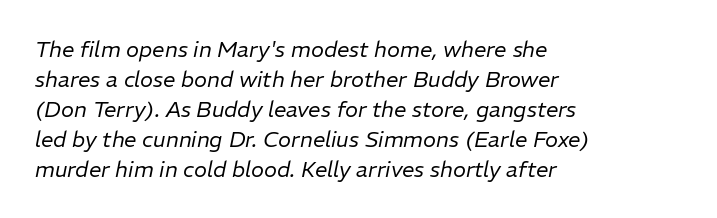
The image shows 22 px text type, italic (leaning right); set left-aligned, normal line spacing (1.36x), normal letter spacing, not underlined.
